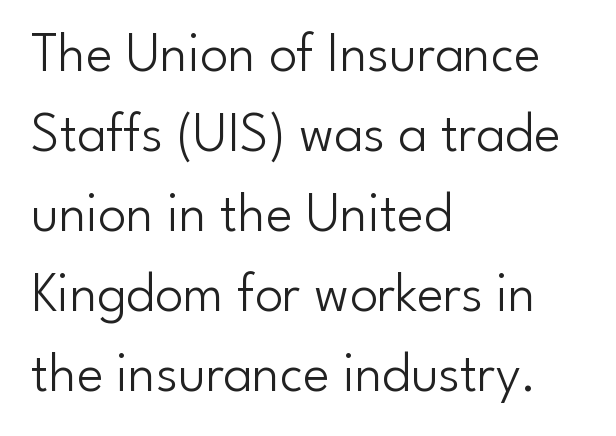
{"serif": "no", "italic": "no", "bold": "no", "weight": "light", "width": "normal", "stroke_contrast": "low", "x_height": "small", "monospaced": "no", "underline": "no", "align": "left", "line_spacing": "normal", "line_spacing_ratio": 1.43, "letter_spacing": "normal", "letter_spacing_em": 0.0, "glyph_px": 56}
